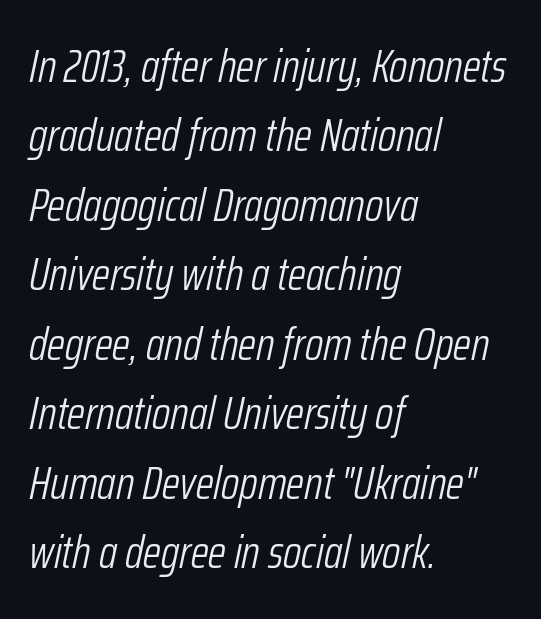
These lines are set flush left with a ragged right edge. Only glyphs here, with clear space below each row. No letter is thick-stroked: the sample isn't bold. In terms of posture, this sample is oblique.
